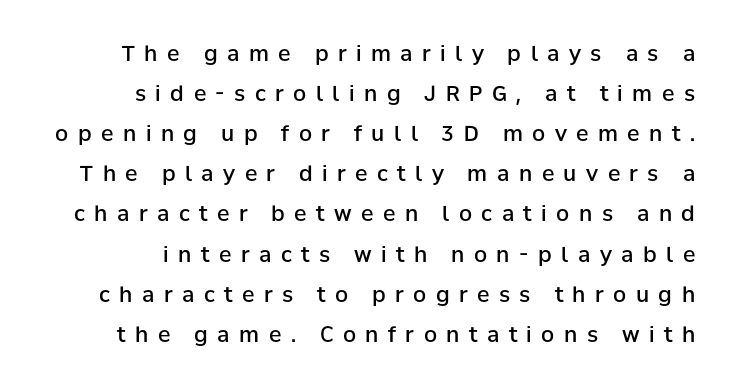
Underline: absent. Notice how the stems are strictly vertical — no italics here. Does extra space separate the letters? Yes, quite a lot of it. Bold? Not quite — semibold, heavier than regular but stopping short. In terms of leading, this rendering errs on the spacious side.
